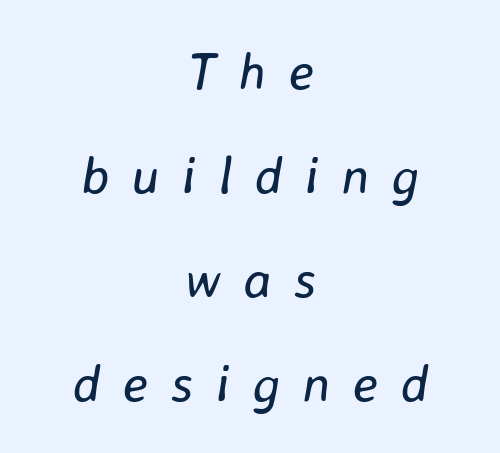
{"italic": "yes", "lean": "right", "slant_degrees": 8, "bold": "no", "weight": "regular", "width": "normal", "stroke_contrast": "low", "x_height": "medium", "monospaced": "no", "underline": "no", "align": "center", "line_spacing": "loose", "line_spacing_ratio": 2.0, "letter_spacing": "wide", "letter_spacing_em": 0.43, "glyph_px": 52}
